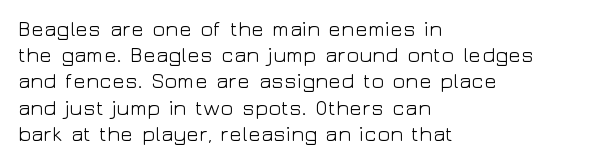
Q: Is the text bold? A: No.
Q: Is the text italic (slanted)? A: No, it is upright.
Q: Is the text underlined? A: No.
Q: How is the paragraph aligned? A: Left-aligned.
Q: Is the spacing between letters normal or unusually wide? A: Normal.
Q: Is the spacing between lines tight, normal or loose? A: Normal.
